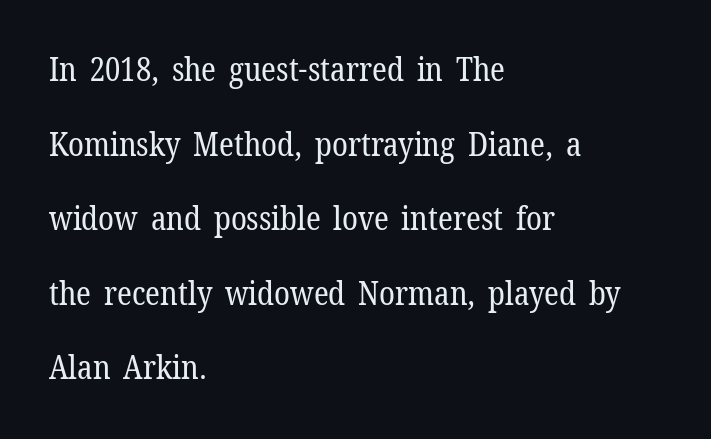
Q: Is the text bold? A: No.
Q: Is the text italic (slanted)? A: No, it is upright.
Q: Is the typeface a serif or a sans-serif typeface? A: Serif.
Q: Is the text underlined? A: No.
Q: How is the paragraph aligned? A: Left-aligned.
Q: Is the spacing between letters normal or unusually wide? A: Normal.
Q: Is the spacing between lines tight, normal or loose? A: Loose.
Q: Width (condensed, normal, or wide)? A: Normal.
Q: Stroke contrast? A: Low.
Q: x-height? A: Medium.
Q: Monospaced? A: No.
